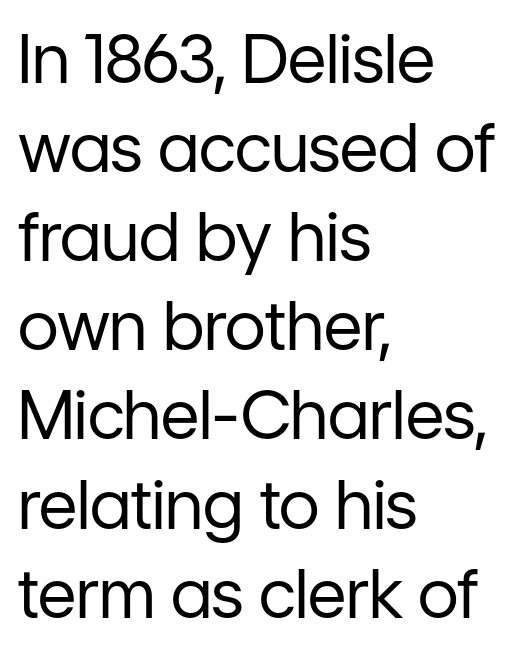
Q: Is the text bold? A: No.
Q: Is the text italic (slanted)? A: No, it is upright.
Q: Is the typeface a serif or a sans-serif typeface? A: Sans-serif.
Q: Is the text underlined? A: No.
Q: How is the paragraph aligned? A: Left-aligned.
Q: Is the spacing between letters normal or unusually wide? A: Normal.
Q: Is the spacing between lines tight, normal or loose? A: Normal.
Q: Width (condensed, normal, or wide)? A: Normal.
Q: Stroke contrast? A: Low.
Q: x-height? A: Medium.
Q: Monospaced? A: No.
